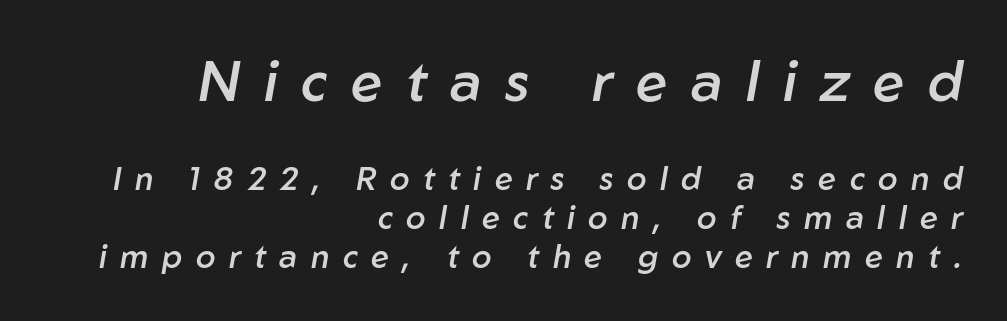
A student would notice the top passage is typeset larger than what follows. Anything drawn beneath the words? Only blank space. Reading down the block, your eye finds every line finishing at a fixed right position. Does the lettering tilt? It does — this is italic. In terms of weight, the rendering is demibold, just under bold. Inter-character spacing is expanded well beyond the font's built-in metrics.
